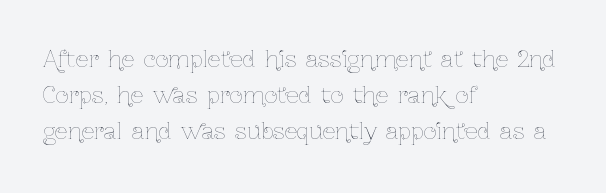
The image shows 23 px text type, upright; set left-aligned, normal line spacing (1.56x), normal letter spacing, not underlined.
